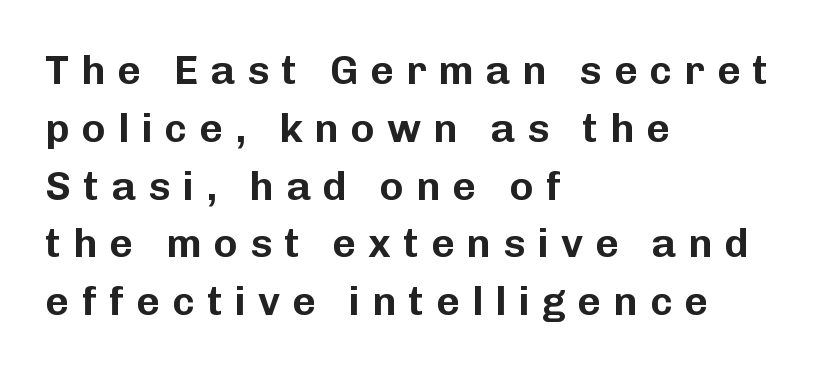
{"serif": "no", "italic": "no", "width": "normal", "stroke_contrast": "low", "x_height": "medium", "monospaced": "no", "underline": "no", "align": "left", "line_spacing": "normal", "line_spacing_ratio": 1.41, "letter_spacing": "wide", "letter_spacing_em": 0.29, "glyph_px": 41}
